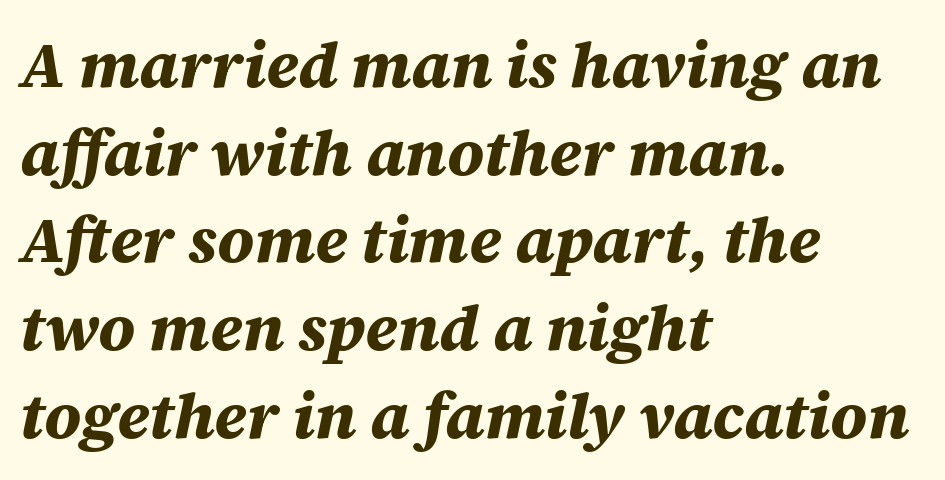
Q: Is the text bold? A: Yes.
Q: Is the text italic (slanted)? A: Yes, it leans right by about 12 degrees.
Q: Is the text underlined? A: No.
Q: How is the paragraph aligned? A: Left-aligned.
Q: Is the spacing between letters normal or unusually wide? A: Normal.
Q: Is the spacing between lines tight, normal or loose? A: Normal.
Q: Width (condensed, normal, or wide)? A: Normal.
Q: Stroke contrast? A: Medium.
Q: x-height? A: Large.
Q: Monospaced? A: No.
